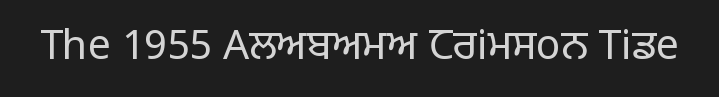
Weight: not bold — regular or lighter. Each letter keeps its own natural width here, so spacing adapts to shape. This rendering employs a face without finishing strokes, i.e., a sans-serif. Designer's note — italics off, roman on.
